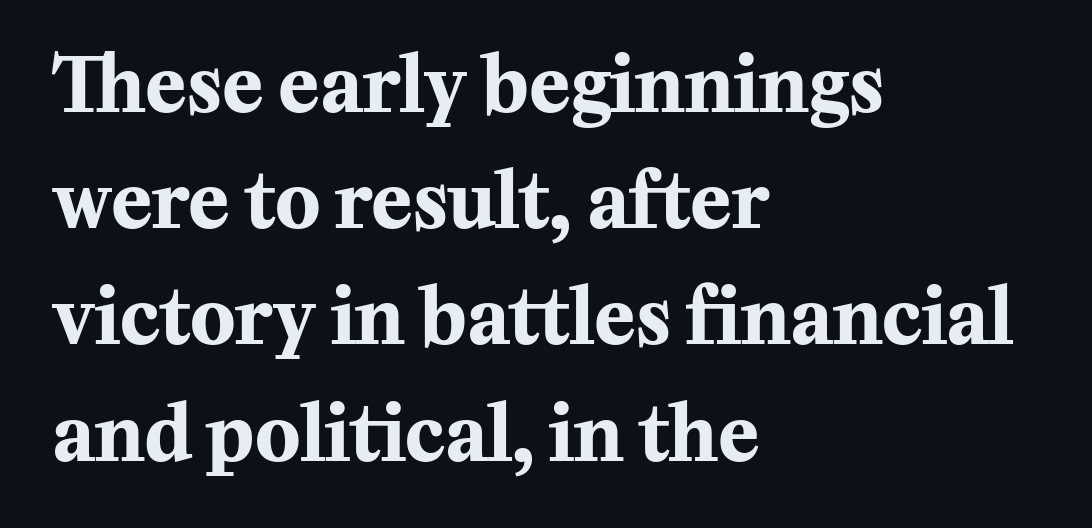
The image shows 75 px bold serif type, upright; set left-aligned, normal line spacing (1.55x), normal letter spacing, not underlined; medium stroke contrast and a medium x-height.
